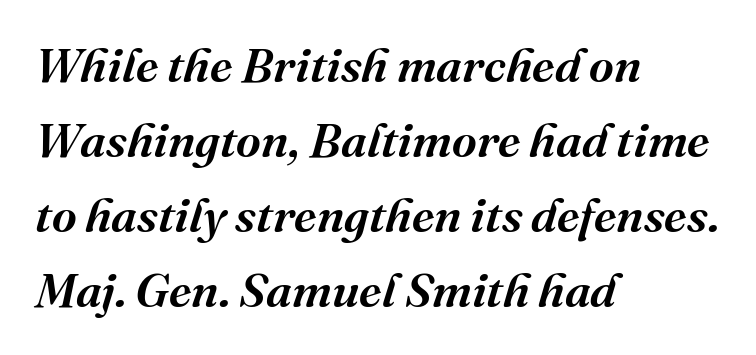
The image shows 48 px semibold serif type, italic (leaning right); set left-aligned, normal line spacing (1.56x), normal letter spacing, not underlined; medium stroke contrast and a medium x-height.
